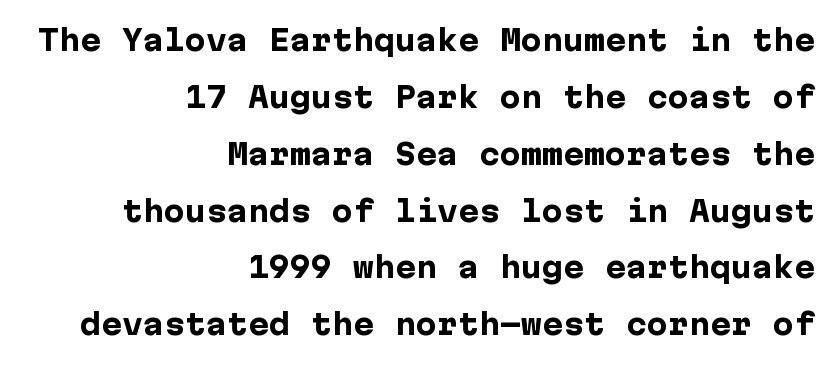
Q: Is the text bold? A: Yes.
Q: Is the text italic (slanted)? A: No, it is upright.
Q: Is the typeface a serif or a sans-serif typeface? A: Sans-serif.
Q: Is the text underlined? A: No.
Q: How is the paragraph aligned? A: Right-aligned.
Q: Is the spacing between letters normal or unusually wide? A: Normal.
Q: Is the spacing between lines tight, normal or loose? A: Loose.
Q: Width (condensed, normal, or wide)? A: Normal.
Q: Stroke contrast? A: Low.
Q: x-height? A: Medium.
